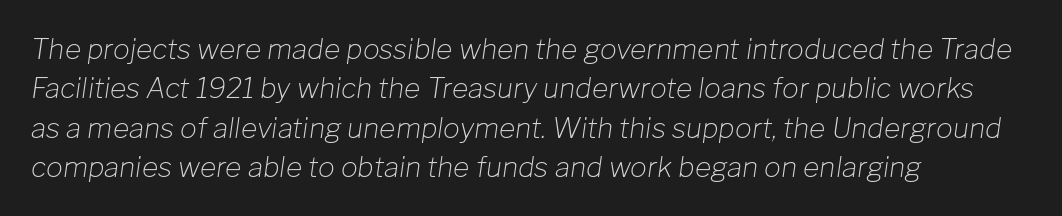
Q: Is the text bold? A: No.
Q: Is the text italic (slanted)? A: Yes, it leans right by about 8 degrees.
Q: Is the text underlined? A: No.
Q: How is the paragraph aligned? A: Left-aligned.
Q: Is the spacing between letters normal or unusually wide? A: Normal.
Q: Is the spacing between lines tight, normal or loose? A: Normal.
Q: Width (condensed, normal, or wide)? A: Normal.
Q: Stroke contrast? A: Low.
Q: x-height? A: Medium.
Q: Monospaced? A: No.
